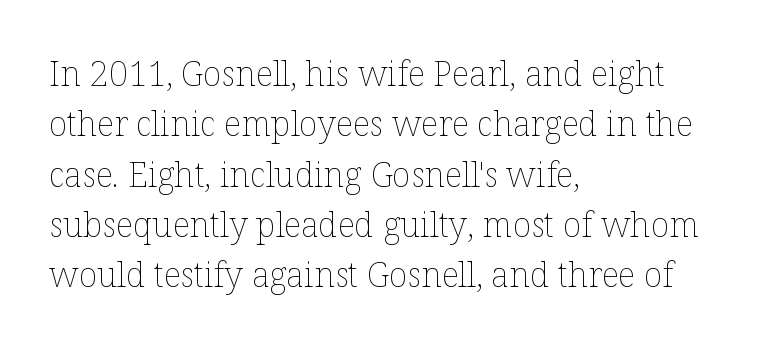
Q: Is the text bold? A: No.
Q: Is the text italic (slanted)? A: No, it is upright.
Q: Is the text underlined? A: No.
Q: How is the paragraph aligned? A: Left-aligned.
Q: Is the spacing between letters normal or unusually wide? A: Normal.
Q: Is the spacing between lines tight, normal or loose? A: Normal.
Q: Width (condensed, normal, or wide)? A: Normal.
Q: Stroke contrast? A: Low.
Q: x-height? A: Medium.
Q: Monospaced? A: No.
